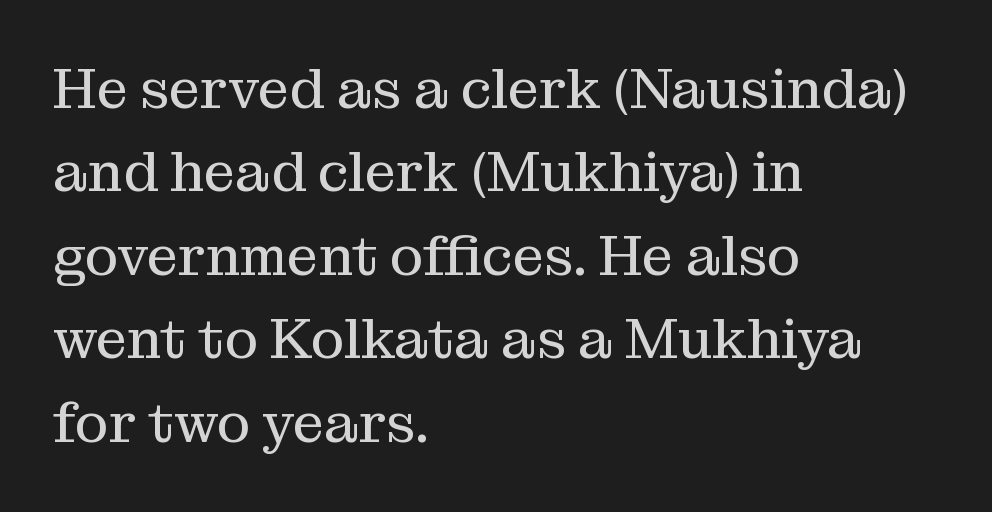
The image shows 56 px regular-weight serif type, upright; set left-aligned, normal line spacing (1.49x), normal letter spacing, not underlined; medium stroke contrast and a medium x-height.
